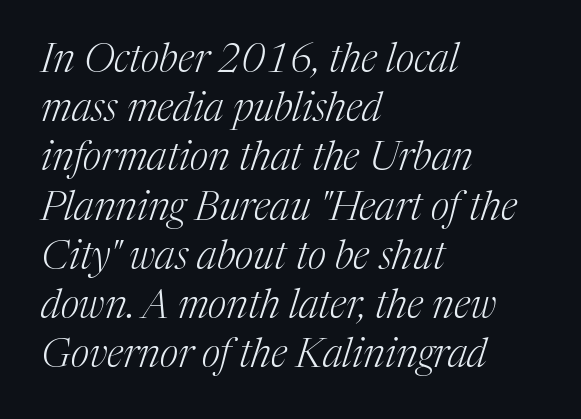
The image shows 40 px light serif type, italic (leaning right); set left-aligned, line spacing 1.23x, normal letter spacing, not underlined; medium stroke contrast and a medium x-height.
